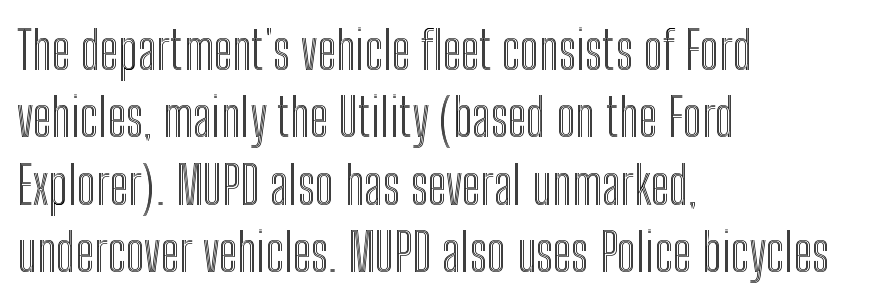
Successive baselines arrive at the customary interval. Words appear dense and cohesive because spacing is normal. Notice how the stems are strictly vertical — no italics here. A typesetter would call this proportional, since set widths differ per character.
